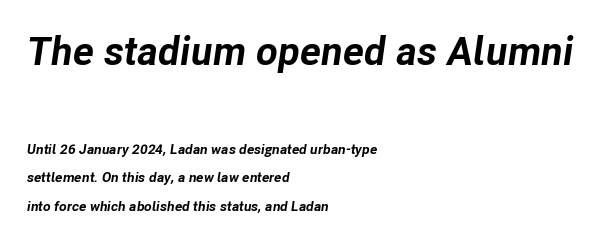
{"italic": "yes", "lean": "right", "slant_degrees": 8, "bold": "yes", "weight": "bold", "width": "normal", "stroke_contrast": "low", "x_height": "medium", "monospaced": "no", "underline": "no", "align": "left", "line_spacing": "loose", "line_spacing_ratio": 2.04, "letter_spacing": "normal", "letter_spacing_em": 0.0, "larger_block": "first", "size_ratio": 2.86, "glyph_px": 40}
